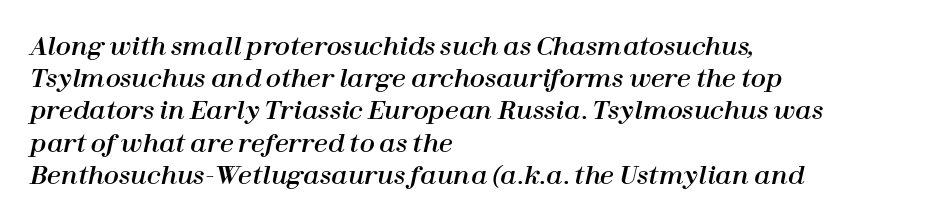
{"italic": "yes", "lean": "right", "slant_degrees": 12, "underline": "no", "align": "left", "line_spacing": "normal", "line_spacing_ratio": 1.29, "letter_spacing": "normal", "letter_spacing_em": 0.0, "glyph_px": 25}
